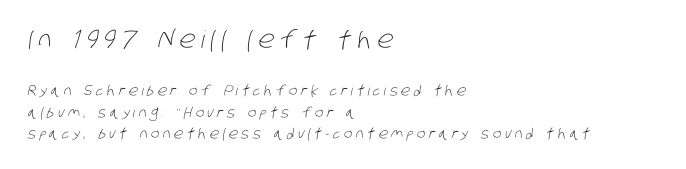
{"bold": "no", "underline": "no", "align": "left", "line_spacing": "normal", "line_spacing_ratio": 1.54, "letter_spacing": "wide", "letter_spacing_em": 0.25, "larger_block": "first", "size_ratio": 1.71, "glyph_px": 24}
